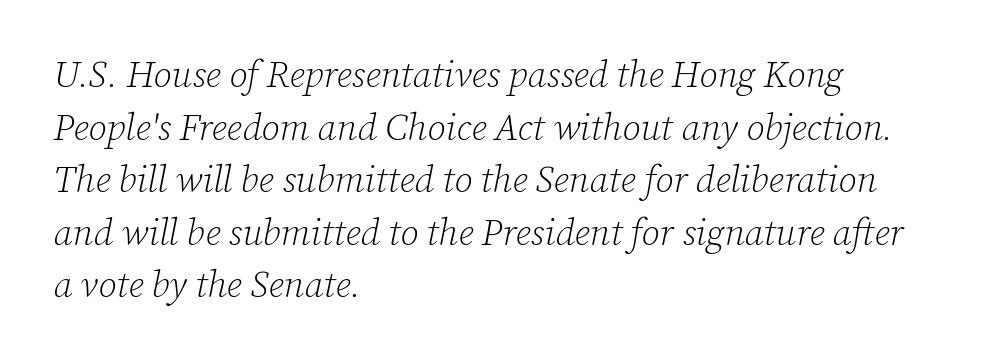
On a weight scale, this lands at 450 or below. The glyphs in this specimen are seriffed. Teacher's note: observe the even left margin — that is flush-left alignment. Leading: standard. Notice how the stems are inclined rather than vertical — that's the hallmark of italics.
